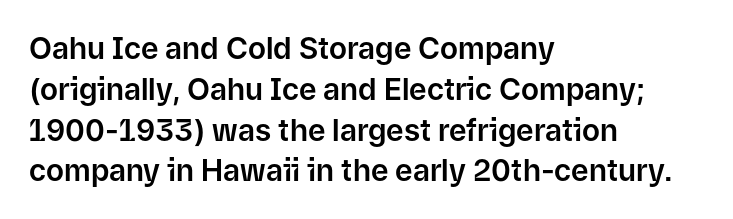
Spacing verdict: proportional, widths tailored to each character. The tracking reads as untouched default to a designer's eye. The vertical gap from one line to the next is medium. Compared with a centered layout, this one pins lines to the left instead. The strip under each line holds only bare page.
